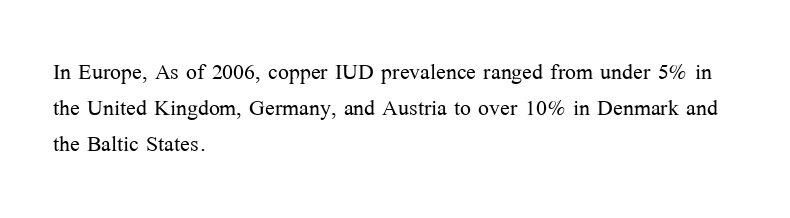
Q: Is the text bold? A: No.
Q: Is the text italic (slanted)? A: No, it is upright.
Q: Is the typeface a serif or a sans-serif typeface? A: Serif.
Q: Is the text underlined? A: No.
Q: How is the paragraph aligned? A: Left-aligned.
Q: Is the spacing between letters normal or unusually wide? A: Normal.
Q: Width (condensed, normal, or wide)? A: Normal.
Q: Stroke contrast? A: Medium.
Q: x-height? A: Medium.
Q: Monospaced? A: No.
